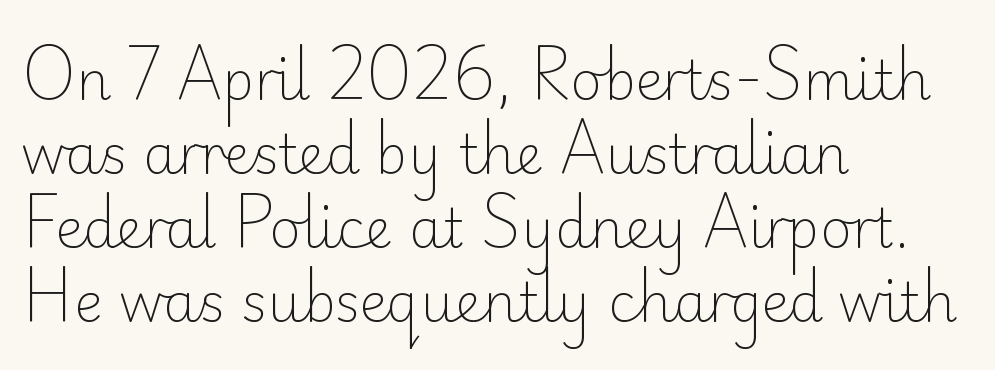
{"serif": "no", "italic": "no", "bold": "no", "weight": "light", "width": "normal", "stroke_contrast": "low", "x_height": "small", "monospaced": "no", "underline": "no", "align": "left", "line_spacing": "normal", "line_spacing_ratio": 1.37, "letter_spacing": "normal", "letter_spacing_em": 0.0, "glyph_px": 54}
